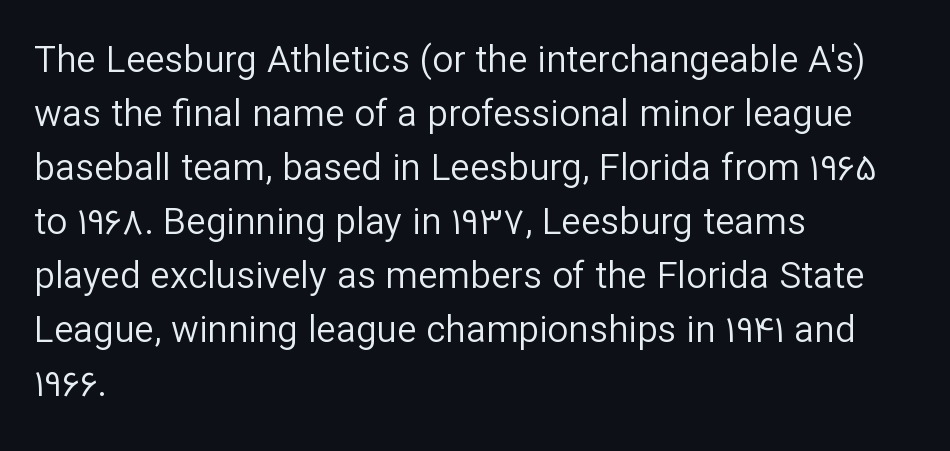
{"serif": "no", "italic": "no", "bold": "no", "weight": "regular", "width": "normal", "stroke_contrast": "low", "x_height": "medium", "monospaced": "no", "underline": "no", "align": "left", "line_spacing": "normal", "line_spacing_ratio": 1.46, "letter_spacing": "normal", "letter_spacing_em": 0.0, "glyph_px": 37}
